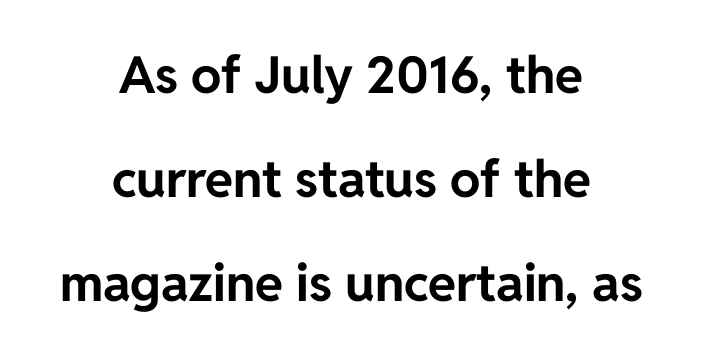
Q: Is the text bold? A: Yes.
Q: Is the text italic (slanted)? A: No, it is upright.
Q: Is the typeface a serif or a sans-serif typeface? A: Sans-serif.
Q: Is the text underlined? A: No.
Q: How is the paragraph aligned? A: Centered.
Q: Is the spacing between letters normal or unusually wide? A: Normal.
Q: Is the spacing between lines tight, normal or loose? A: Loose.
Q: Width (condensed, normal, or wide)? A: Normal.
Q: Stroke contrast? A: Low.
Q: x-height? A: Medium.
Q: Monospaced? A: No.
